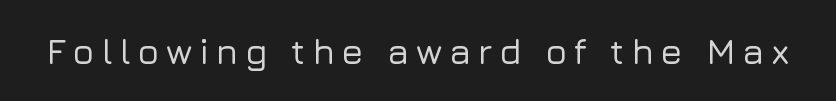
Q: Is the text italic (slanted)? A: No, it is upright.
Q: Is the typeface a serif or a sans-serif typeface? A: Sans-serif.
Q: Is the text underlined? A: No.
Q: Width (condensed, normal, or wide)? A: Normal.
Q: Stroke contrast? A: Low.
Q: x-height? A: Medium.
Q: Monospaced? A: No.
